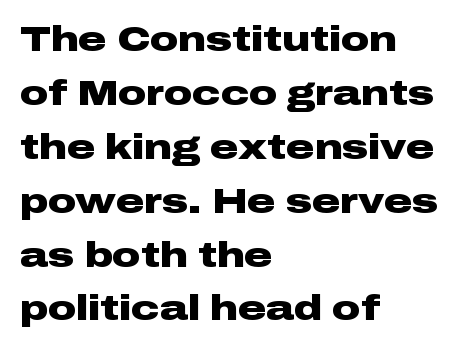
The image shows 35 px heavy, wide sans-serif type, upright; set left-aligned, normal line spacing (1.54x), normal letter spacing, not underlined; low stroke contrast and a medium x-height.
